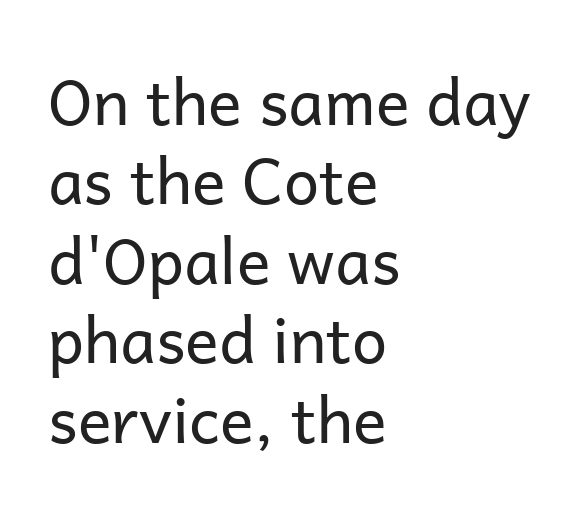
The image shows 63 px regular-weight sans-serif type, upright; set left-aligned, normal line spacing (1.26x), normal letter spacing, not underlined; low stroke contrast and a medium x-height.
